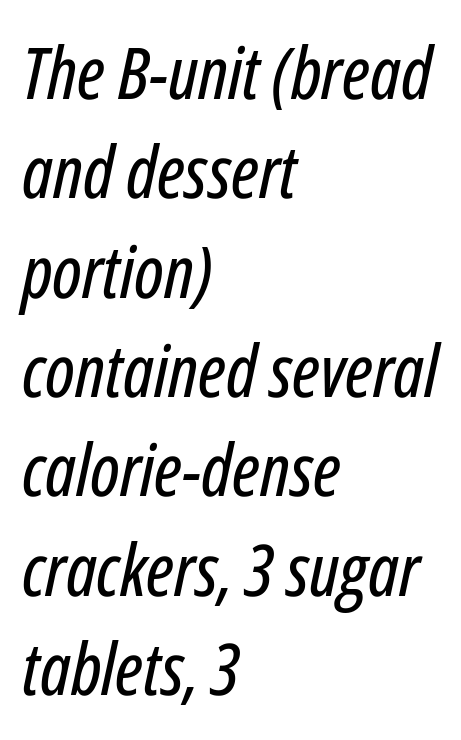
The space between consecutive lines is moderate. Each letter keeps its own natural width here, so spacing adapts to shape. Which margin do the lines hug? The left one — the right edge is uneven. The words here are not underlined. The horizontal fit of the characters is conventional and even. The specimen reads as italic at a glance.
